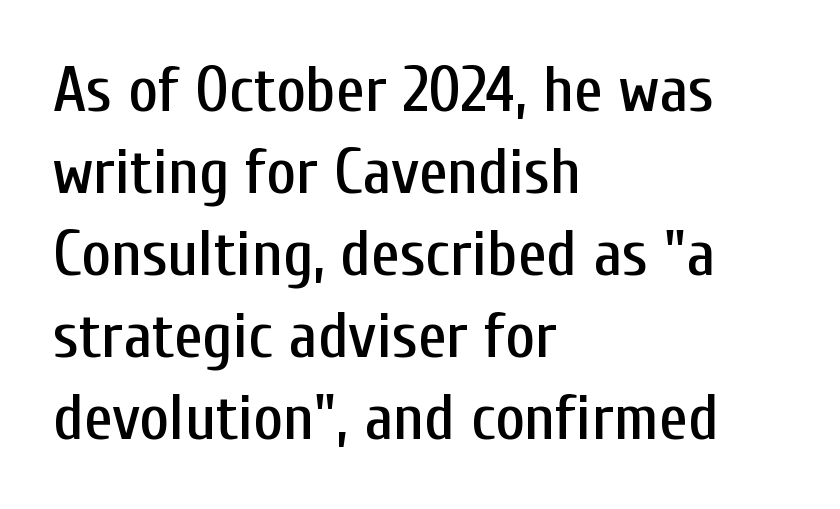
{"serif": "no", "italic": "no", "width": "condensed", "stroke_contrast": "low", "x_height": "medium", "monospaced": "no", "underline": "no", "align": "left", "line_spacing": "normal", "line_spacing_ratio": 1.28, "letter_spacing": "normal", "letter_spacing_em": 0.0, "glyph_px": 64}
